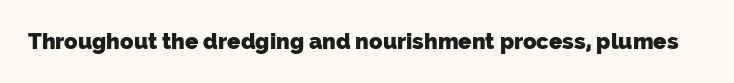
Q: Is the text bold? A: Yes.
Q: Is the text underlined? A: No.
Q: Is the spacing between letters normal or unusually wide? A: Normal.
